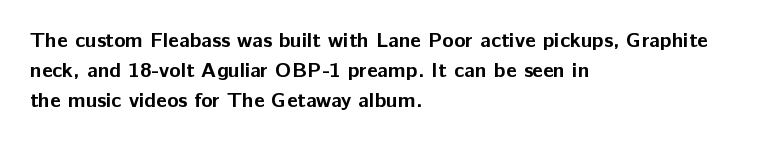
A bare baseline throughout the passage. Heavy-handed strokes throughout: this text is bold. Style check: upright. The setting favours the left margin, as ordinary paragraphs usually do. How are the letters spaced? Ordinarily, with no added tracking.
